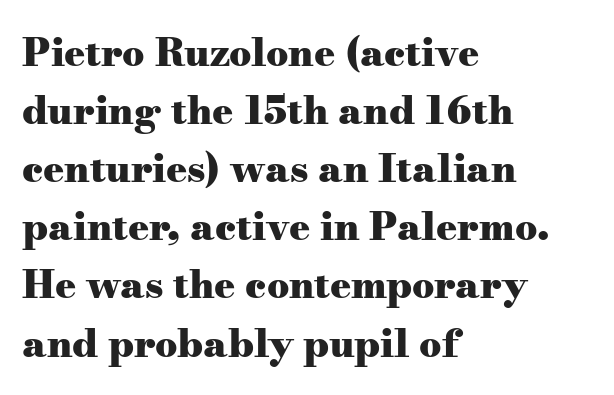
Q: Is the text bold? A: Yes.
Q: Is the text italic (slanted)? A: No, it is upright.
Q: Is the typeface a serif or a sans-serif typeface? A: Serif.
Q: Is the text underlined? A: No.
Q: How is the paragraph aligned? A: Left-aligned.
Q: Is the spacing between letters normal or unusually wide? A: Normal.
Q: Is the spacing between lines tight, normal or loose? A: Normal.
Q: Width (condensed, normal, or wide)? A: Wide.
Q: Stroke contrast? A: Medium.
Q: x-height? A: Small.
Q: Monospaced? A: No.
